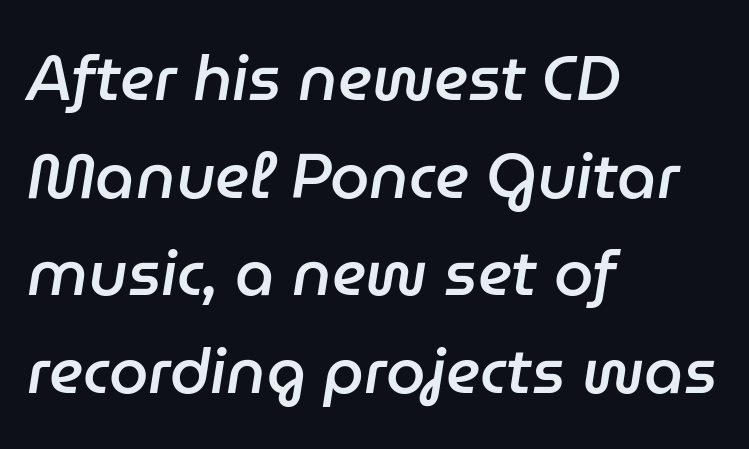
The image shows 63 px semibold type, italic (leaning right); set left-aligned, normal line spacing (1.55x), normal letter spacing, not underlined; low stroke contrast and a medium x-height.
